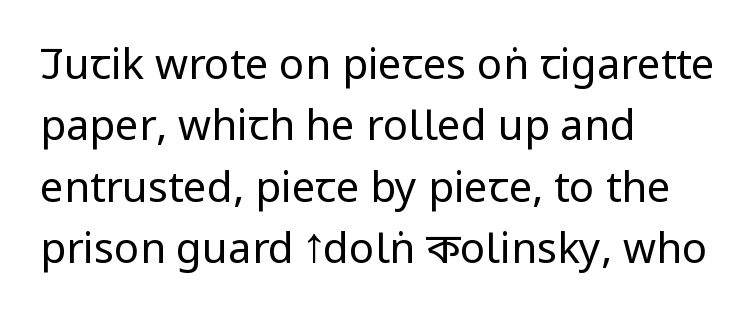
Baseline-to-baseline distance is the conventional proportion of letter height. Lines of text with bare space underneath. The glyphs in this specimen are sans serif. All the whitespace from short lines collects on the right. Italic: no, the glyphs are upright roman. Spacing verdict: proportional, widths tailored to each character.
